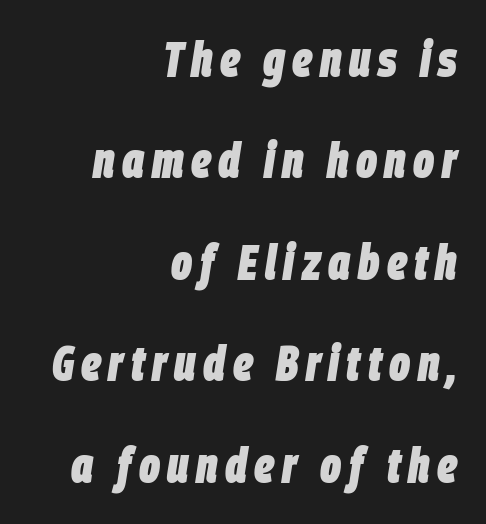
The image shows 49 px heavy, condensed type, italic (leaning right); set right-aligned, loose line spacing (2.07x), not underlined; low stroke contrast and a large x-height.
